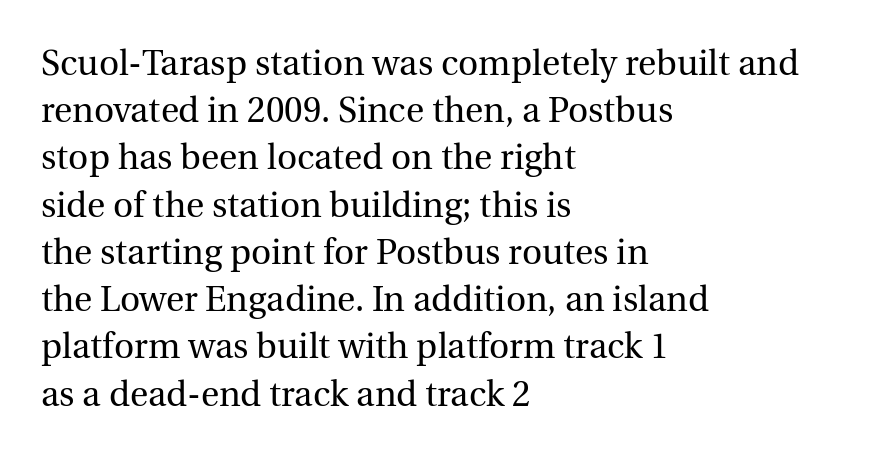
Q: Is the text bold? A: No.
Q: Is the text italic (slanted)? A: No, it is upright.
Q: Is the typeface a serif or a sans-serif typeface? A: Serif.
Q: Is the text underlined? A: No.
Q: How is the paragraph aligned? A: Left-aligned.
Q: Is the spacing between letters normal or unusually wide? A: Normal.
Q: Is the spacing between lines tight, normal or loose? A: Normal.
Q: Width (condensed, normal, or wide)? A: Normal.
Q: x-height? A: Medium.
Q: Monospaced? A: No.
